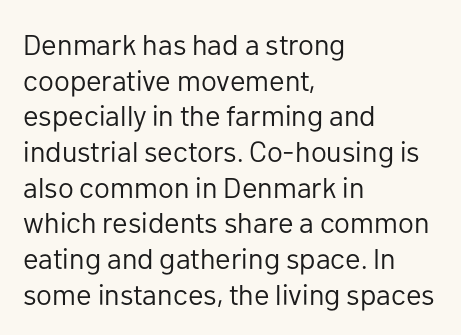
The image shows 29 px regular-weight sans-serif type, upright; set left-aligned, line spacing 1.23x, normal letter spacing, not underlined; low stroke contrast and a medium x-height.
